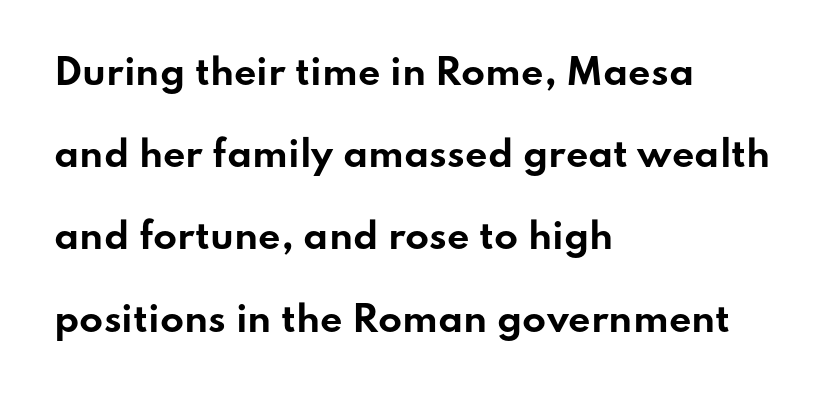
Q: Is the text bold? A: Yes.
Q: Is the text italic (slanted)? A: No, it is upright.
Q: Is the typeface a serif or a sans-serif typeface? A: Sans-serif.
Q: Is the text underlined? A: No.
Q: How is the paragraph aligned? A: Left-aligned.
Q: Is the spacing between letters normal or unusually wide? A: Normal.
Q: Is the spacing between lines tight, normal or loose? A: Loose.
Q: Width (condensed, normal, or wide)? A: Wide.
Q: Stroke contrast? A: Low.
Q: x-height? A: Small.
Q: Monospaced? A: No.
